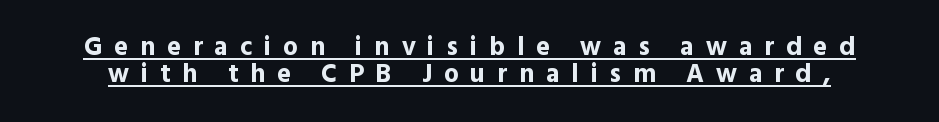
If you measured baseline to baseline, you'd find a short distance. Every character sits straight up, as roman type does. The gaps between neighbouring characters are conspicuously large. A dark, heavy texture on the line: the type is bold.
